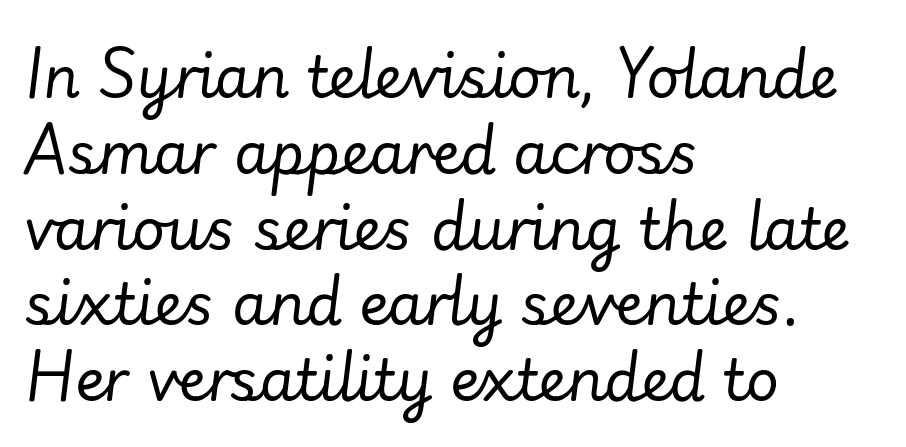
{"italic": "yes", "lean": "right", "slant_degrees": 7, "bold": "no", "weight": "regular", "width": "normal", "stroke_contrast": "low", "x_height": "small", "monospaced": "no", "underline": "no", "align": "left", "line_spacing": "normal", "line_spacing_ratio": 1.33, "letter_spacing": "normal", "letter_spacing_em": 0.0, "glyph_px": 57}
